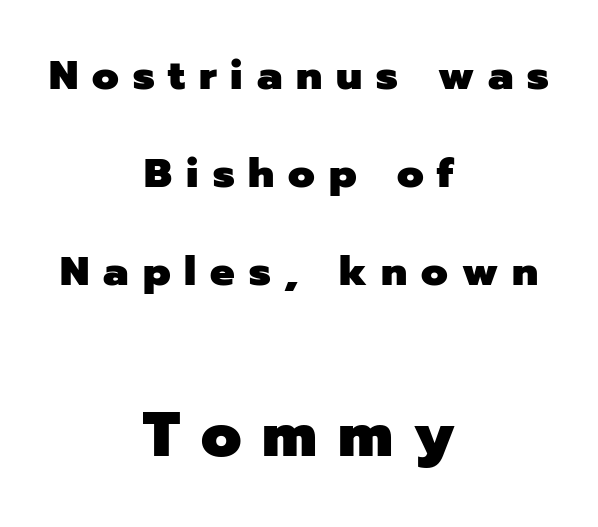
If you folded the block vertically in half, each line would mirror itself in length. Type size steps up from the first block to the second. The passage shown is typeset with a sans-serif family. This sample has the flowing, uneven cadence of proportional lettering. Nobody drew a line under any word here. These lines stand farther apart than default settings would place them.
